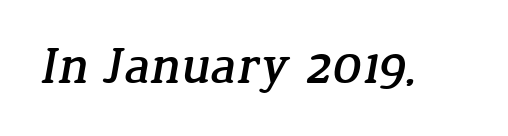
The image shows 53 px serif type; set normal letter spacing, not underlined; low stroke contrast and a medium x-height.
